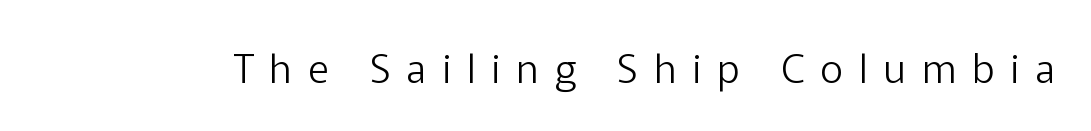
{"serif": "no", "italic": "no", "bold": "no", "weight": "light", "width": "normal", "stroke_contrast": "low", "x_height": "medium", "monospaced": "no", "underline": "no", "letter_spacing": "wide", "letter_spacing_em": 0.4, "glyph_px": 40}
